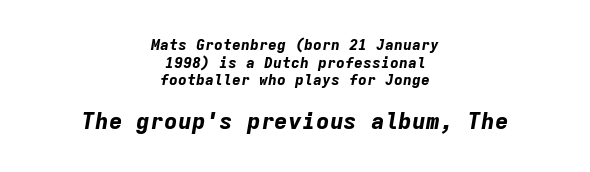
{"italic": "yes", "lean": "right", "slant_degrees": 9, "bold": "yes", "underline": "no", "align": "center", "line_spacing_ratio": 1.18, "letter_spacing": "normal", "letter_spacing_em": 0.0, "larger_block": "second", "size_ratio": 1.53, "glyph_px": 23}
